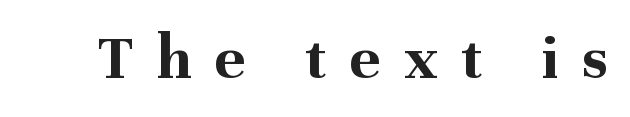
The image shows 64 px bold serif type, upright; set unusually wide letter spacing (+0.37 em), not underlined; medium stroke contrast and a medium x-height.
